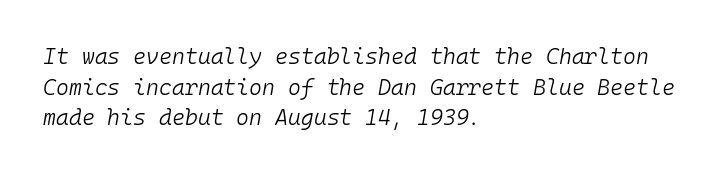
A quiet, ordinary-to-light weight characterises the typeface. The letters sit at their default tracking, neither squeezed nor spread. Leading matches the norm, producing a regular column. Honestly, there is no underline to notice here at all. Compared with a centered layout, this one pins lines to the left instead. The face used here has a pronounced slope to its letters.
